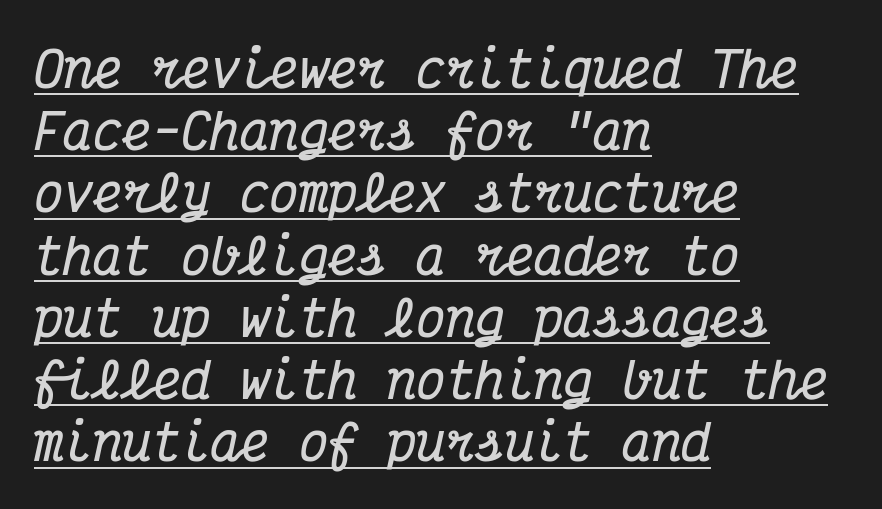
The compositor pushed each line to the left boundary. The whole block is typeset with a tilt. Honestly, the row spacing looks completely unremarkable. These lines are rendered in a fixed-pitch font. This sample uses a serif face. Caption: standard tracking, unaltered.
